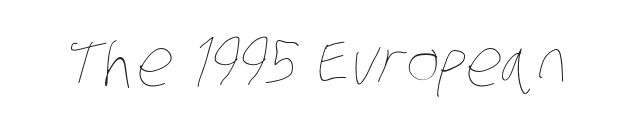
Q: Is the text bold? A: No.
Q: Is the text underlined? A: No.
Q: Is the spacing between letters normal or unusually wide? A: Normal.
Q: Width (condensed, normal, or wide)? A: Condensed.
Q: Stroke contrast? A: Low.
Q: x-height? A: Large.
Q: Monospaced? A: No.
